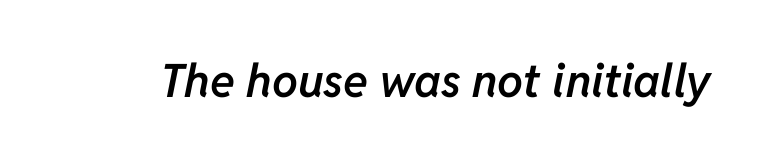
{"italic": "yes", "lean": "right", "slant_degrees": 11, "bold": "semi", "weight": "semibold", "width": "normal", "stroke_contrast": "low", "x_height": "medium", "monospaced": "no", "underline": "no", "letter_spacing": "normal", "letter_spacing_em": 0.0, "glyph_px": 46}
